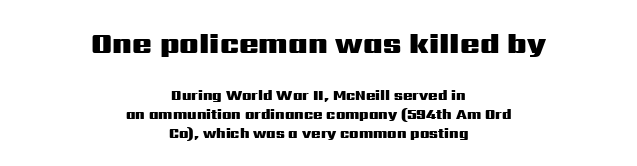
The image shows 29 px heavy, wide sans-serif type, upright; set centered, normal line spacing (1.37x), normal letter spacing, not underlined; the first (top) block is 2.07x larger; medium stroke contrast and a medium x-height.
